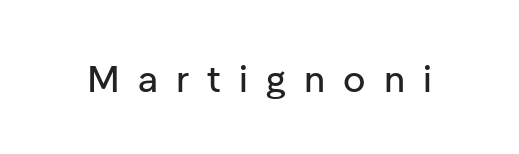
{"serif": "no", "italic": "no", "width": "normal", "stroke_contrast": "low", "x_height": "medium", "monospaced": "no", "underline": "no", "letter_spacing": "wide", "letter_spacing_em": 0.49, "glyph_px": 37}
